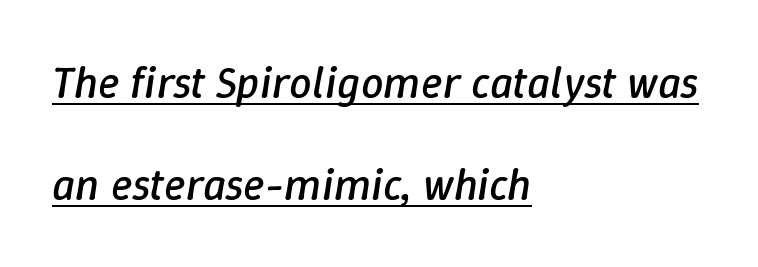
{"italic": "yes", "lean": "right", "slant_degrees": 9, "bold": "no", "weight": "regular", "width": "normal", "stroke_contrast": "low", "x_height": "medium", "monospaced": "no", "underline": "yes", "align": "left", "line_spacing": "loose", "line_spacing_ratio": 2.26, "letter_spacing": "normal", "letter_spacing_em": 0.0, "glyph_px": 45}
